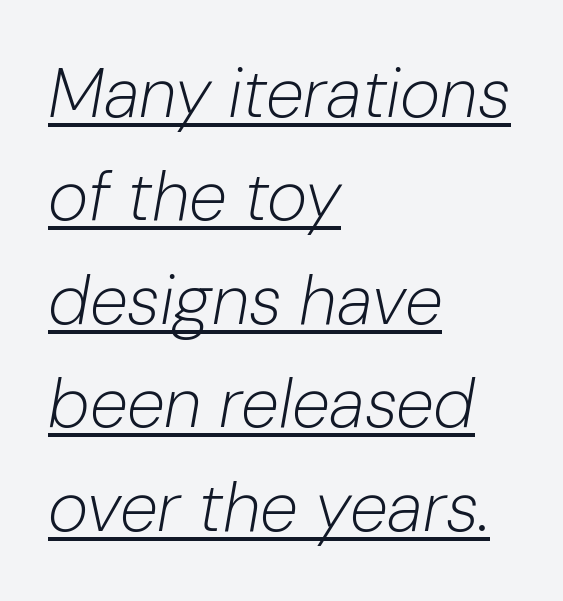
Does the leading feel generous? No, just average. The strokes are not fattened; the text isn't bold. Style check: oblique. A typographer would call this underscored text. If you drew a ruler down the left edge, every line would touch it. The passage shown has conventional tracking throughout.
